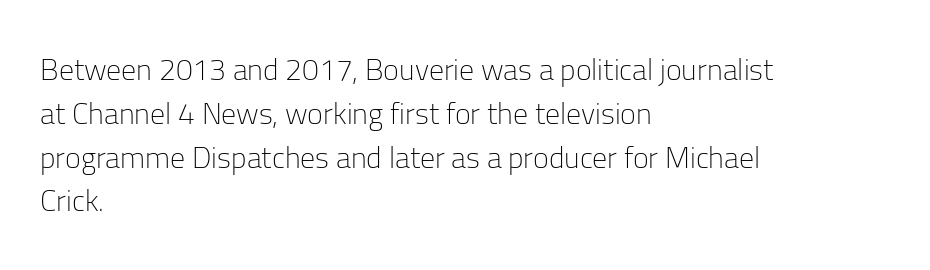
{"serif": "no", "italic": "no", "bold": "no", "weight": "light", "width": "normal", "stroke_contrast": "low", "x_height": "medium", "monospaced": "no", "underline": "no", "align": "left", "line_spacing": "normal", "line_spacing_ratio": 1.46, "letter_spacing": "normal", "letter_spacing_em": 0.0, "glyph_px": 30}
